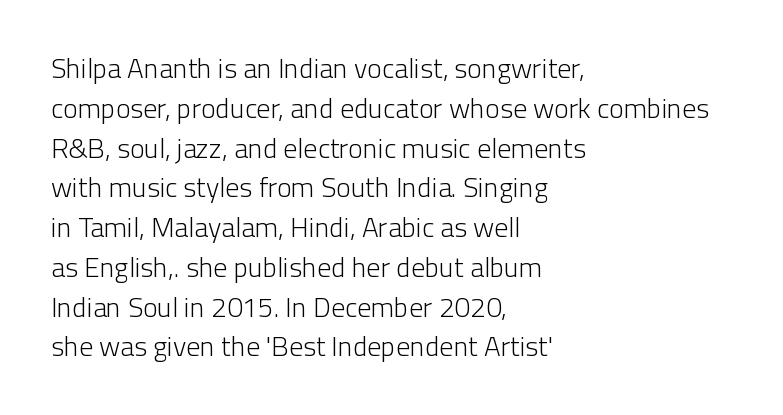
Q: Is the text bold? A: No.
Q: Is the text italic (slanted)? A: No, it is upright.
Q: Is the typeface a serif or a sans-serif typeface? A: Sans-serif.
Q: Is the text underlined? A: No.
Q: How is the paragraph aligned? A: Left-aligned.
Q: Is the spacing between letters normal or unusually wide? A: Normal.
Q: Is the spacing between lines tight, normal or loose? A: Normal.
Q: Width (condensed, normal, or wide)? A: Normal.
Q: Stroke contrast? A: Low.
Q: x-height? A: Medium.
Q: Monospaced? A: No.
